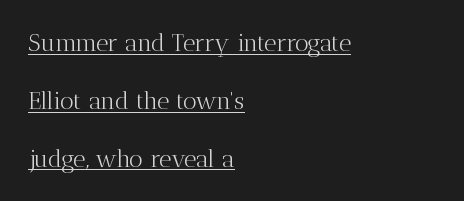
Vertical strokes here are truly vertical. Teacher's note: observe the even left margin — that is flush-left alignment. No letter is thick-stroked: the sample isn't bold. Is there much room between lines? Yes — plenty of vertical air separates them. A rule runs beneath these lines of type.
